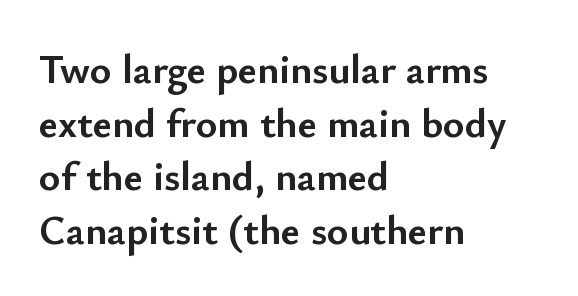
{"serif": "no", "italic": "no", "bold": "yes", "weight": "semibold", "width": "normal", "stroke_contrast": "low", "x_height": "small", "monospaced": "no", "underline": "no", "align": "left", "line_spacing": "normal", "line_spacing_ratio": 1.31, "letter_spacing": "normal", "letter_spacing_em": 0.0, "glyph_px": 41}
